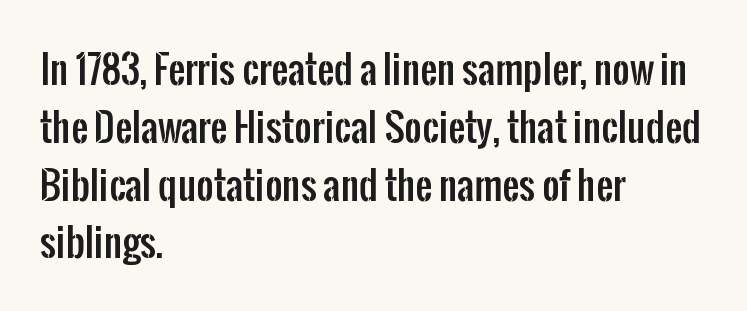
{"serif": "no", "italic": "no", "width": "condensed", "stroke_contrast": "low", "x_height": "medium", "monospaced": "no", "underline": "no", "align": "left", "line_spacing": "normal", "line_spacing_ratio": 1.52, "letter_spacing": "normal", "letter_spacing_em": 0.0, "glyph_px": 38}
